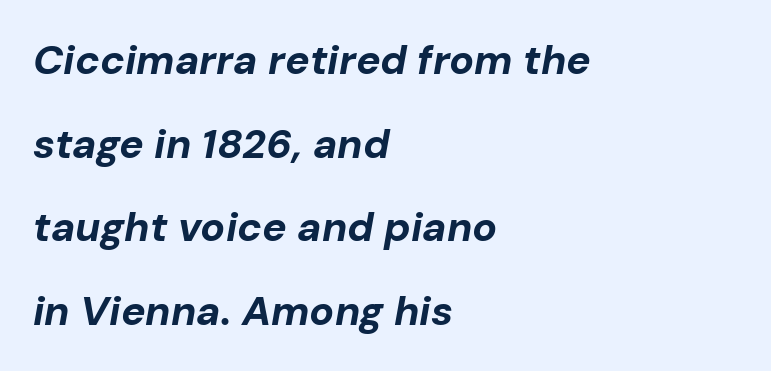
{"italic": "yes", "lean": "right", "slant_degrees": 10, "bold": "yes", "weight": "bold", "width": "normal", "stroke_contrast": "low", "x_height": "medium", "monospaced": "no", "underline": "no", "align": "left", "line_spacing": "loose", "line_spacing_ratio": 2.04, "letter_spacing": "normal", "letter_spacing_em": 0.0, "glyph_px": 41}
